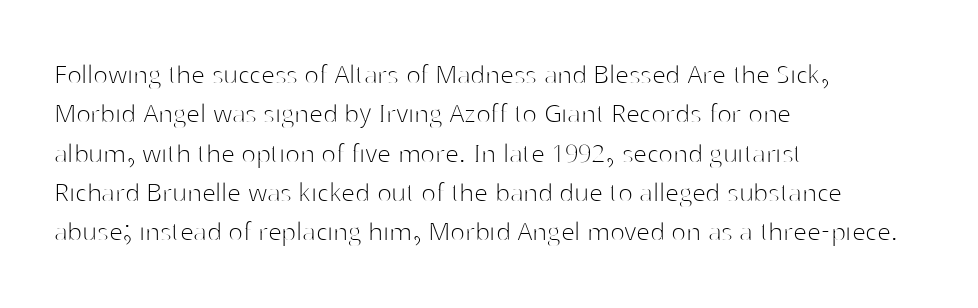
{"serif": "no", "italic": "no", "bold": "no", "weight": "thin", "width": "normal", "stroke_contrast": "high", "x_height": "medium", "monospaced": "no", "underline": "no", "align": "left", "line_spacing": "normal", "line_spacing_ratio": 1.27, "letter_spacing": "normal", "letter_spacing_em": 0.0, "glyph_px": 31}
